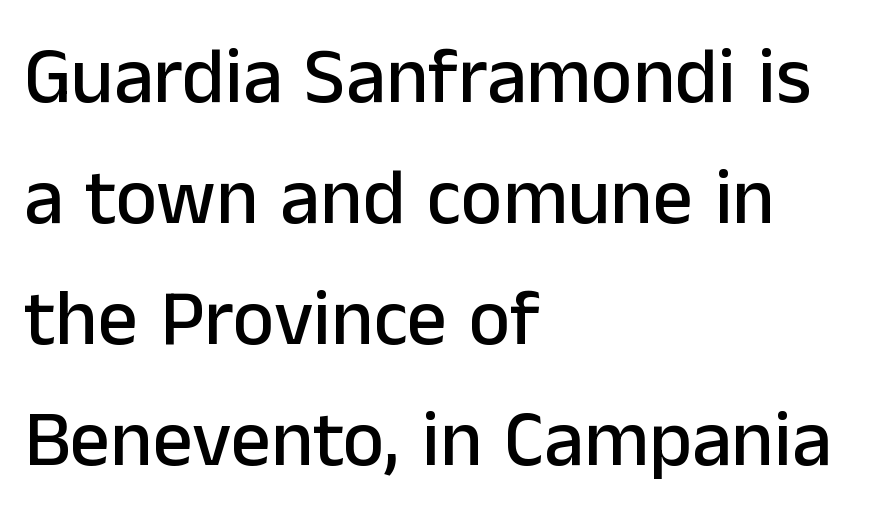
The image shows 79 px sans-serif type, upright; set left-aligned, normal line spacing (1.53x), normal letter spacing, not underlined; low stroke contrast and a medium x-height.
